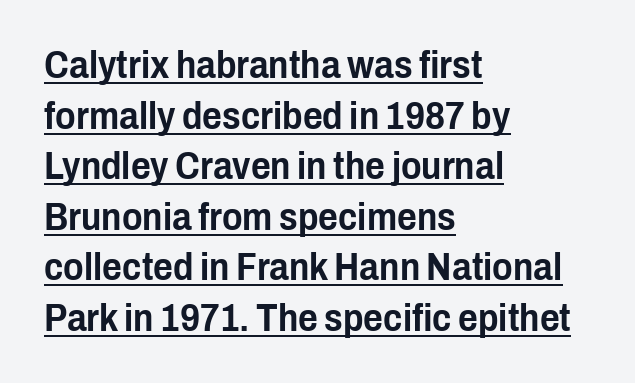
The type is set solid horizontally, with unmodified tracking. A rule runs beneath these lines of type. Each line starts at the same left margin while the right side varies. Unlike a traditional serif, this face leaves its strokes unadorned. Do the characters align in a grid? No, the font is proportional. The specimen reads as upright at a glance.
